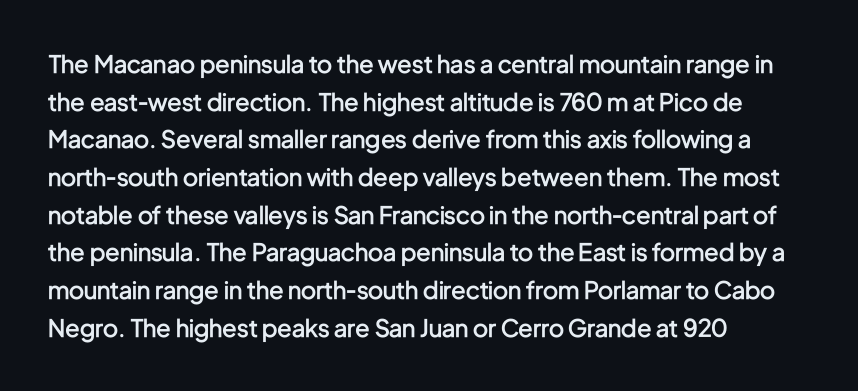
The image shows 24 px text type, upright; set left-aligned, normal line spacing (1.57x), normal letter spacing, not underlined.
